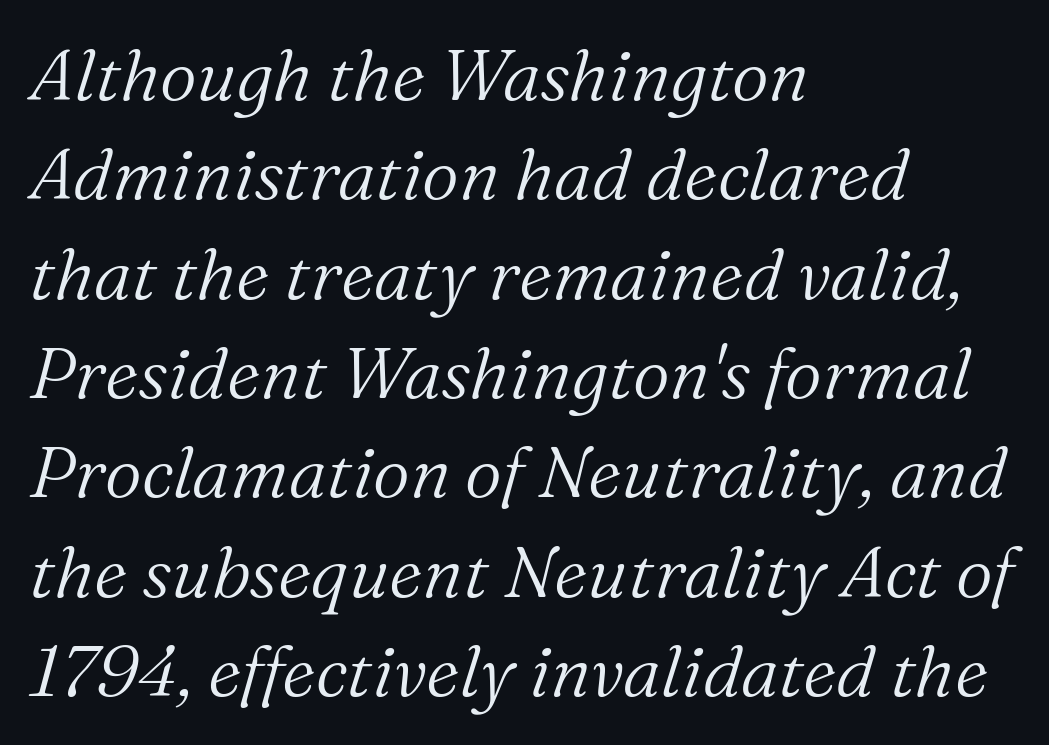
Q: Is the text bold? A: No.
Q: Is the text italic (slanted)? A: Yes, it leans right by about 16 degrees.
Q: Is the typeface a serif or a sans-serif typeface? A: Serif.
Q: Is the text underlined? A: No.
Q: How is the paragraph aligned? A: Left-aligned.
Q: Is the spacing between letters normal or unusually wide? A: Normal.
Q: Is the spacing between lines tight, normal or loose? A: Normal.
Q: Width (condensed, normal, or wide)? A: Normal.
Q: Stroke contrast? A: Medium.
Q: x-height? A: Medium.
Q: Monospaced? A: No.
